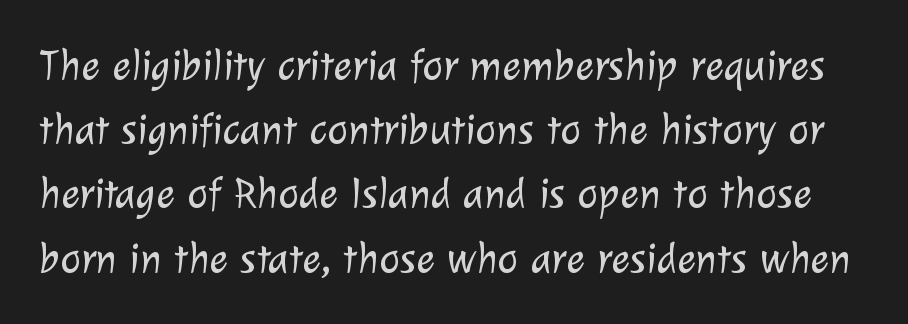
{"serif": "no", "bold": "no", "weight": "light", "width": "normal", "stroke_contrast": "low", "x_height": "medium", "monospaced": "no", "underline": "no", "line_spacing": "normal", "line_spacing_ratio": 1.46, "letter_spacing": "normal", "letter_spacing_em": 0.0, "glyph_px": 44}
